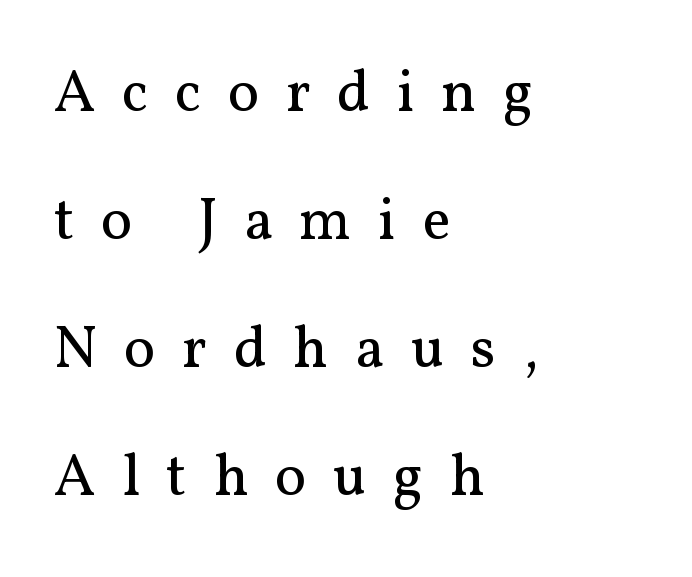
The face used here is rendered with a markedly widened letterfit. Posture: upright roman. Check where the strokes stop: tiny serifs finish them off. The letters advance in unequal steps, a hallmark of proportional type.
